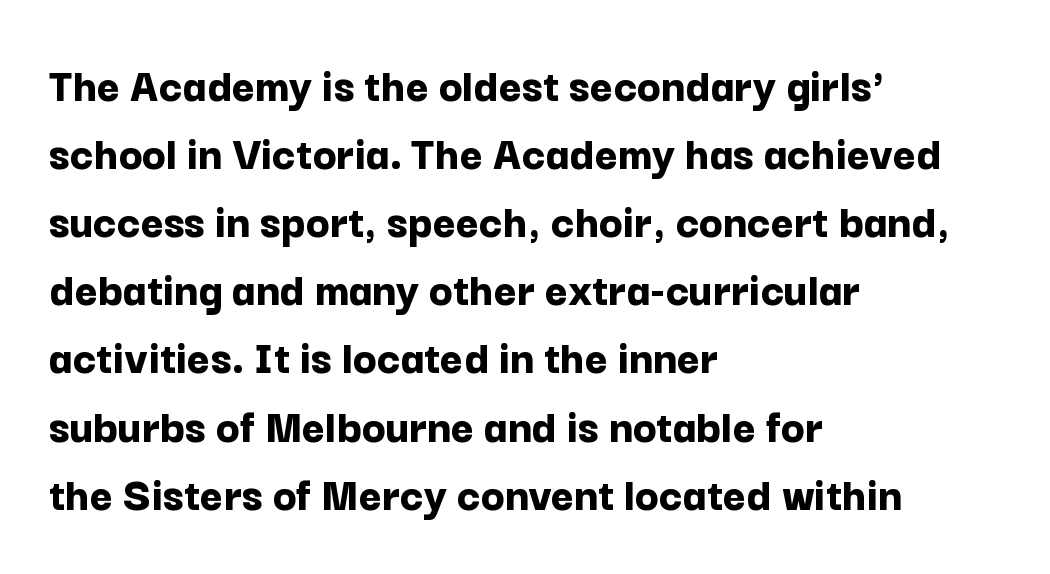
Letters rest on an invisible, unmarked baseline. No italicization has been applied; the sample stays upright. Honestly, the row spacing looks completely unremarkable. The rendering uses natural spacing where letterforms have individual widths. The lines are quadded left.
